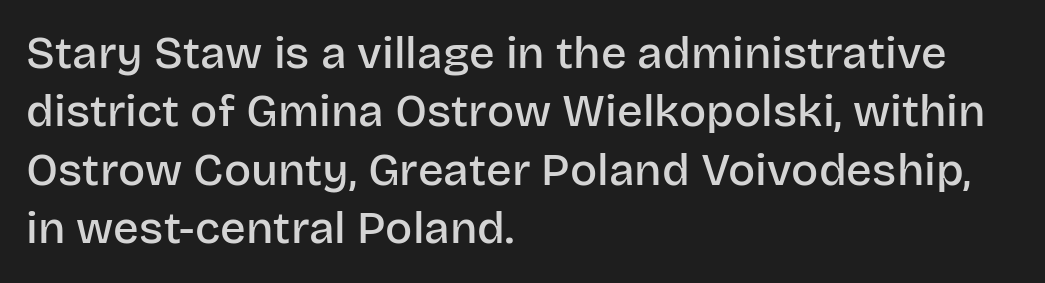
The letters stand straight up with perfectly vertical stems. The compositor pushed each line to the left boundary. Any mark beneath the type? The region is blank. Compared with an ordinary text face, these strokes are moderately heavier — a semibold. The font family rendered here belongs to the sans-serif group. The rendering uses a moderate line-height, typical for paragraphs.
